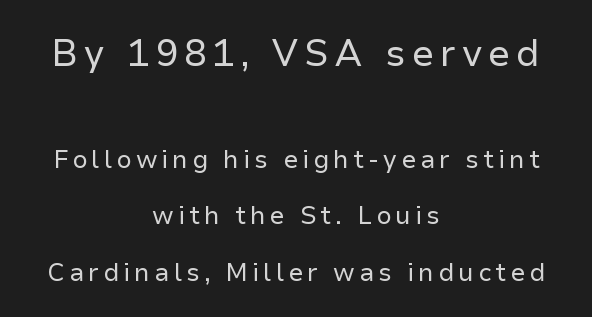
{"serif": "no", "italic": "no", "bold": "no", "weight": "regular", "width": "normal", "stroke_contrast": "low", "x_height": "medium", "monospaced": "no", "underline": "no", "align": "center", "line_spacing": "loose", "line_spacing_ratio": 2.27, "larger_block": "first", "size_ratio": 1.48, "glyph_px": 37}
